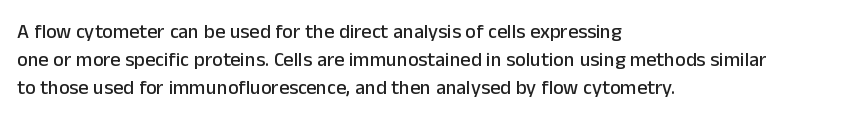
{"italic": "no", "underline": "no", "align": "left", "line_spacing": "normal", "line_spacing_ratio": 1.39, "letter_spacing": "normal", "letter_spacing_em": 0.0, "glyph_px": 20}
